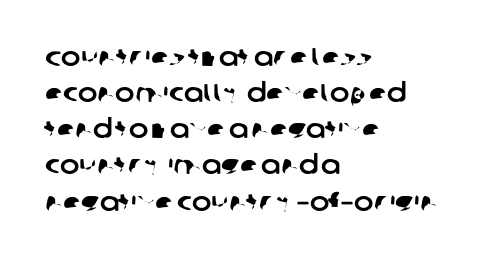
The image shows 26 px text type; set left-aligned, normal line spacing (1.39x), normal letter spacing, not underlined.
